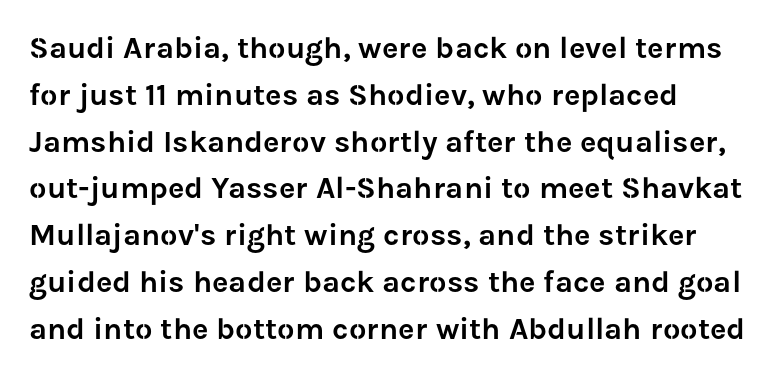
Note: no serifs on the glyphs. Is there any slant? The stems are plumb. Unmarked baselines from the first word to the last. The letters advance in unequal steps, a hallmark of proportional type.
